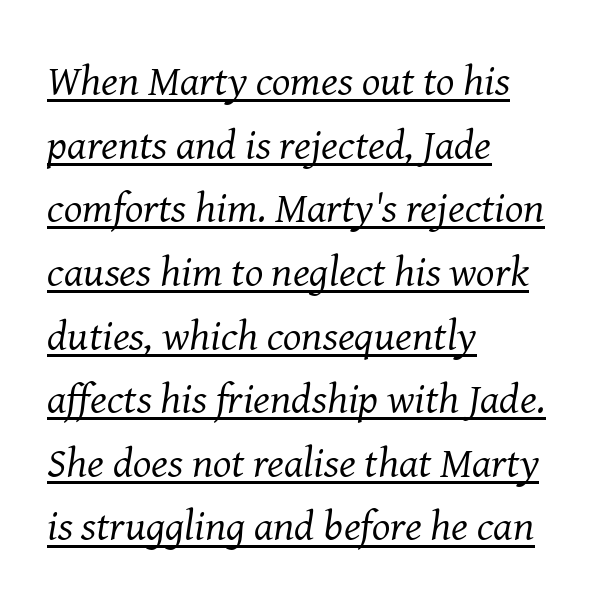
Compared with undecorated copy, this sample adds a rule below the words. Looks like regular typesetting: each glyph gets only the width it needs. Designer's note — italics engaged. Horizontally, the lines are justified to the leading edge only. Look at the bottom of the vertical strokes: they flare into serifs here.
